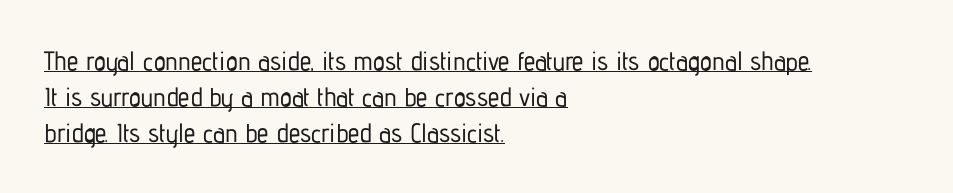
{"italic": "no", "underline": "yes", "align": "left", "line_spacing": "normal", "line_spacing_ratio": 1.38, "letter_spacing": "normal", "letter_spacing_em": 0.0, "glyph_px": 26}
